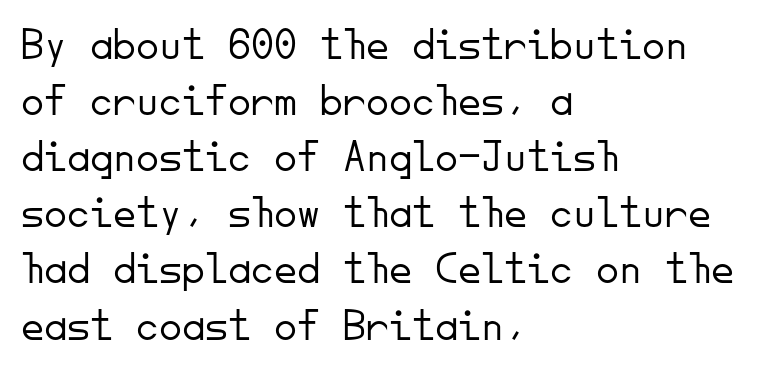
Line beginnings align vertically; line endings do not. The passage shown is not underscored anywhere. Note the uniform advance width — an 'i' takes as much space as an 'm'. Unlike italic type, these characters show no tilt at all. Tracking value appears to be zero — textbook default spacing. Are there feet on the stems? There aren't — it's a sans.
